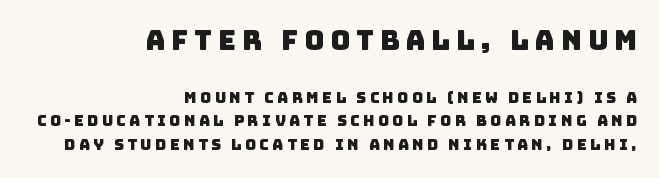
The image shows 27 px text type; set right-aligned, normal line spacing (1.59x), unusually wide letter spacing (+0.23 em), not underlined; the first (top) block is 1.8x larger.
